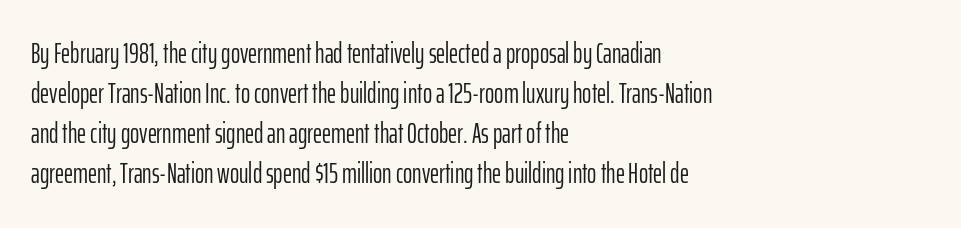
Q: Is the text bold? A: No.
Q: Is the text italic (slanted)? A: No, it is upright.
Q: Is the typeface a serif or a sans-serif typeface? A: Sans-serif.
Q: Is the text underlined? A: No.
Q: How is the paragraph aligned? A: Left-aligned.
Q: Is the spacing between letters normal or unusually wide? A: Normal.
Q: Is the spacing between lines tight, normal or loose? A: Normal.
Q: Width (condensed, normal, or wide)? A: Condensed.
Q: Stroke contrast? A: Low.
Q: x-height? A: Medium.
Q: Monospaced? A: No.
